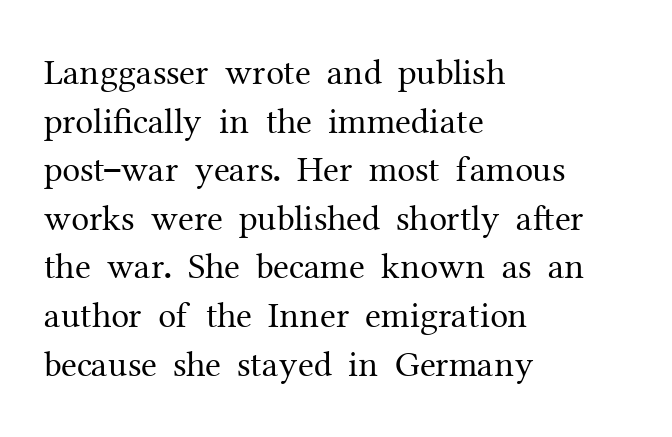
{"serif": "yes", "italic": "no", "bold": "no", "weight": "regular", "width": "normal", "stroke_contrast": "medium", "x_height": "medium", "monospaced": "no", "underline": "no", "align": "left", "line_spacing": "normal", "line_spacing_ratio": 1.35, "letter_spacing": "normal", "letter_spacing_em": 0.0, "glyph_px": 36}
